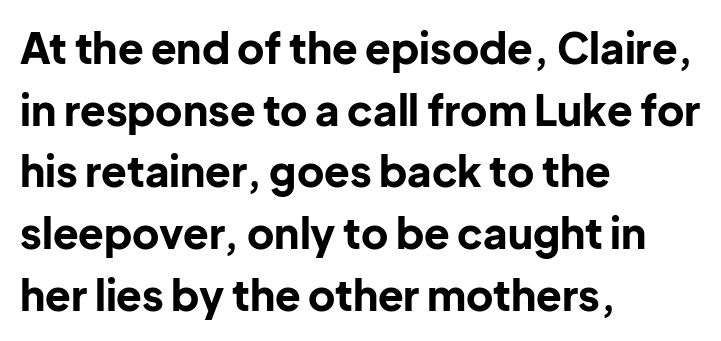
The image shows 42 px bold sans-serif type, upright; set left-aligned, normal line spacing (1.47x), normal letter spacing, not underlined; low stroke contrast and a medium x-height.
